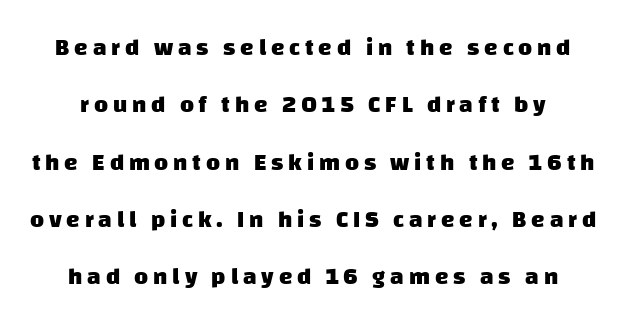
Q: Is the text bold? A: Yes.
Q: Is the text underlined? A: No.
Q: Is the spacing between letters normal or unusually wide? A: Unusually wide.
Q: Is the spacing between lines tight, normal or loose? A: Loose.
